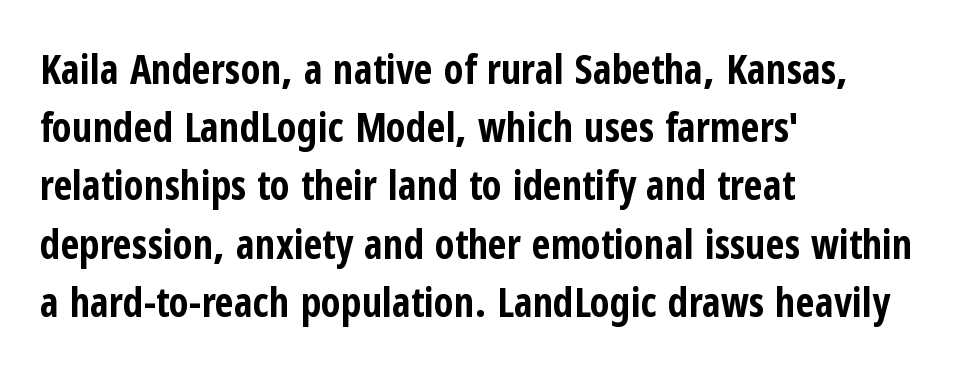
{"serif": "no", "italic": "no", "bold": "yes", "weight": "bold", "width": "condensed", "stroke_contrast": "low", "x_height": "medium", "monospaced": "no", "underline": "no", "align": "left", "line_spacing": "normal", "line_spacing_ratio": 1.42, "letter_spacing": "normal", "letter_spacing_em": 0.0, "glyph_px": 41}
